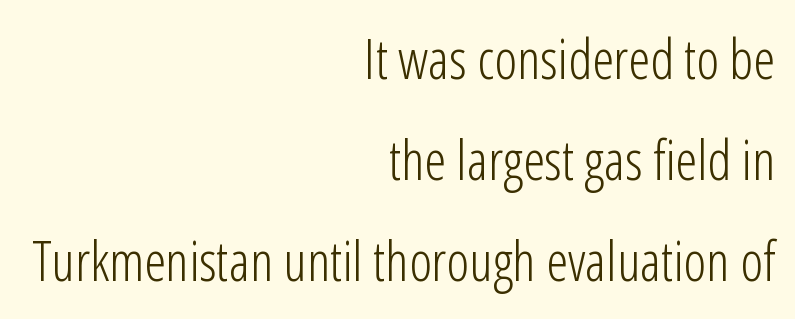
The image shows 55 px light, condensed sans-serif type, upright; set right-aligned, line spacing 1.84x, normal letter spacing, not underlined; low stroke contrast and a medium x-height.
